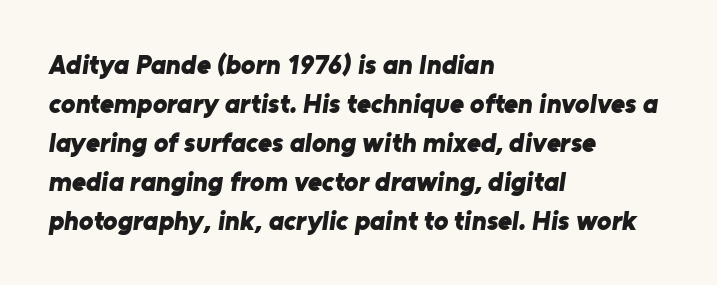
Check the space under the baseline: it is left empty. These lines sit exactly where default settings would place them. Its strokes are broad and dark, the hallmark of bold type. The compositor pushed each line to the left boundary.
